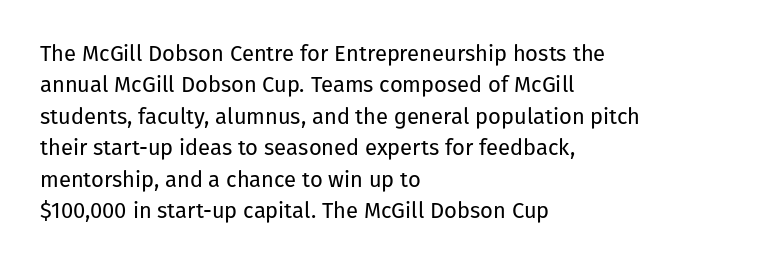
The image shows 22 px text type, upright; set left-aligned, normal line spacing (1.43x), normal letter spacing, not underlined.
